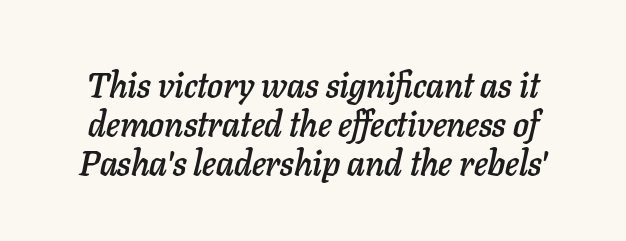
{"italic": "yes", "lean": "right", "slant_degrees": 11, "width": "normal", "stroke_contrast": "low", "x_height": "medium", "monospaced": "no", "underline": "no", "line_spacing": "tight", "line_spacing_ratio": 1.12, "letter_spacing": "normal", "letter_spacing_em": 0.0, "glyph_px": 35}
